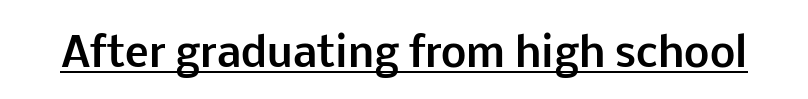
Q: Is the text bold? A: Yes.
Q: Is the text italic (slanted)? A: No, it is upright.
Q: Is the typeface a serif or a sans-serif typeface? A: Sans-serif.
Q: Is the text underlined? A: Yes.
Q: Is the spacing between letters normal or unusually wide? A: Normal.
Q: Width (condensed, normal, or wide)? A: Normal.
Q: Stroke contrast? A: Low.
Q: x-height? A: Medium.
Q: Monospaced? A: No.
